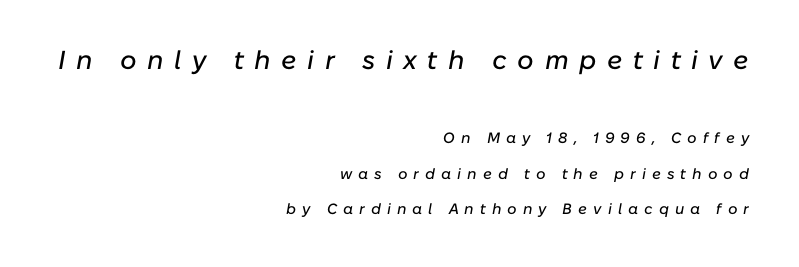
Q: Is the text italic (slanted)? A: Yes, it leans right by about 10 degrees.
Q: Is the text underlined? A: No.
Q: How is the paragraph aligned? A: Right-aligned.
Q: Is the spacing between letters normal or unusually wide? A: Unusually wide.
Q: Is the spacing between lines tight, normal or loose? A: Loose.
Q: Which block of text is set in a larger size, the first (top) or the second (bottom)? A: The first (top) one.
